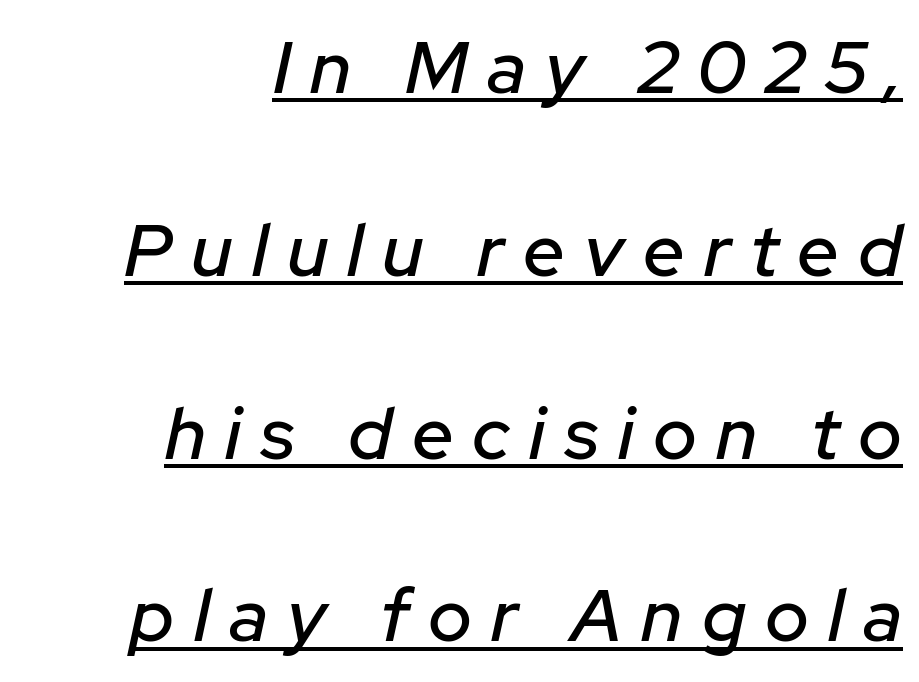
Q: Is the text italic (slanted)? A: Yes, it leans right by about 12 degrees.
Q: Is the text underlined? A: Yes.
Q: How is the paragraph aligned? A: Right-aligned.
Q: Is the spacing between letters normal or unusually wide? A: Unusually wide.
Q: Is the spacing between lines tight, normal or loose? A: Loose.
Q: Width (condensed, normal, or wide)? A: Normal.
Q: Stroke contrast? A: Low.
Q: x-height? A: Medium.
Q: Monospaced? A: No.
